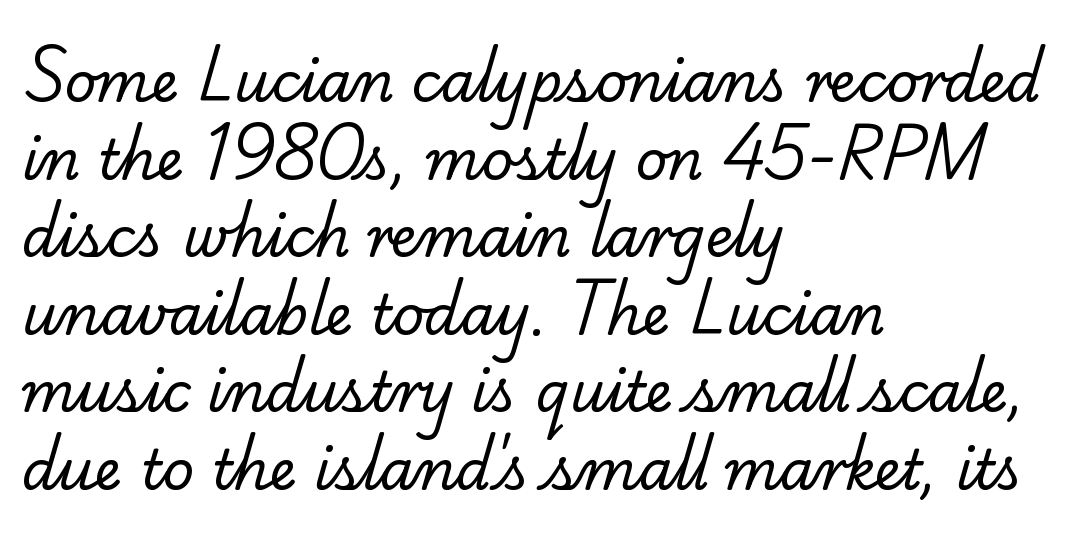
{"bold": "no", "weight": "regular", "width": "normal", "stroke_contrast": "low", "x_height": "small", "monospaced": "no", "underline": "no", "align": "left", "line_spacing": "normal", "line_spacing_ratio": 1.41, "letter_spacing": "normal", "letter_spacing_em": 0.0, "glyph_px": 55}
